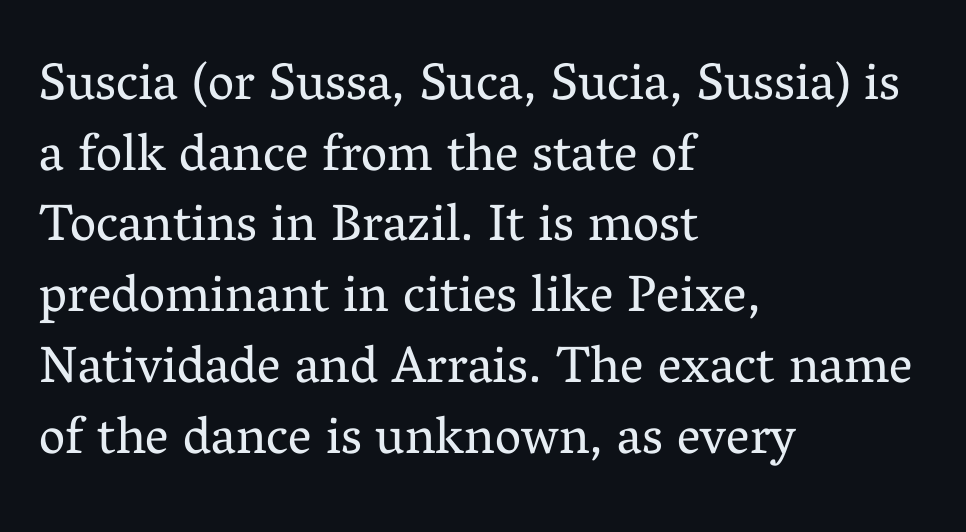
The image shows 52 px regular-weight serif type, upright; set left-aligned, normal line spacing (1.36x), normal letter spacing, not underlined; medium stroke contrast and a medium x-height.
